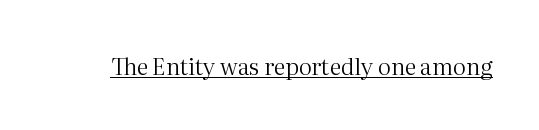
Q: Is the text bold? A: No.
Q: Is the text italic (slanted)? A: No, it is upright.
Q: Is the text underlined? A: Yes.
Q: Is the spacing between letters normal or unusually wide? A: Normal.
